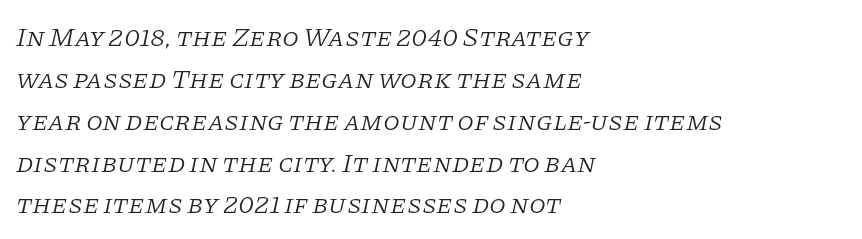
Just letters on the line, the space beneath them empty. Does the leading feel generous? No, just average. This is not heavy type; no bold has been used. Horizontal alignment here is leftward, the default for most running prose. Each word holds together tightly as a unit, with standard inter-letter gaps.
